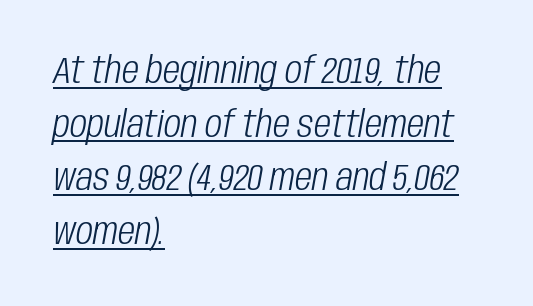
The image shows 37 px light, condensed type, italic (leaning right); set left-aligned, normal line spacing (1.45x), normal letter spacing, underlined; low stroke contrast and a large x-height.
